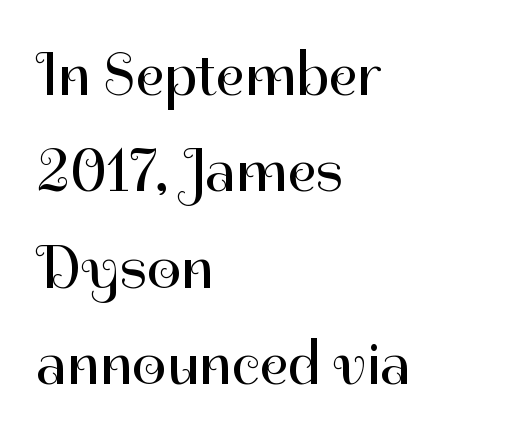
{"serif": "no", "italic": "no", "bold": "no", "weight": "regular", "width": "normal", "stroke_contrast": "high", "x_height": "medium", "monospaced": "no", "underline": "no", "align": "left", "line_spacing": "normal", "line_spacing_ratio": 1.58, "letter_spacing": "normal", "letter_spacing_em": 0.0, "glyph_px": 61}
